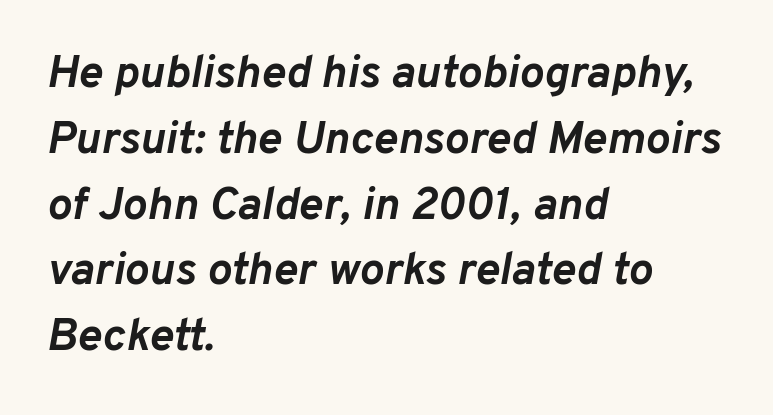
Q: Is the text bold? A: Yes.
Q: Is the text italic (slanted)? A: Yes, it leans right by about 10 degrees.
Q: Is the text underlined? A: No.
Q: How is the paragraph aligned? A: Left-aligned.
Q: Is the spacing between letters normal or unusually wide? A: Normal.
Q: Is the spacing between lines tight, normal or loose? A: Normal.
Q: Width (condensed, normal, or wide)? A: Normal.
Q: Stroke contrast? A: Low.
Q: x-height? A: Medium.
Q: Monospaced? A: No.
